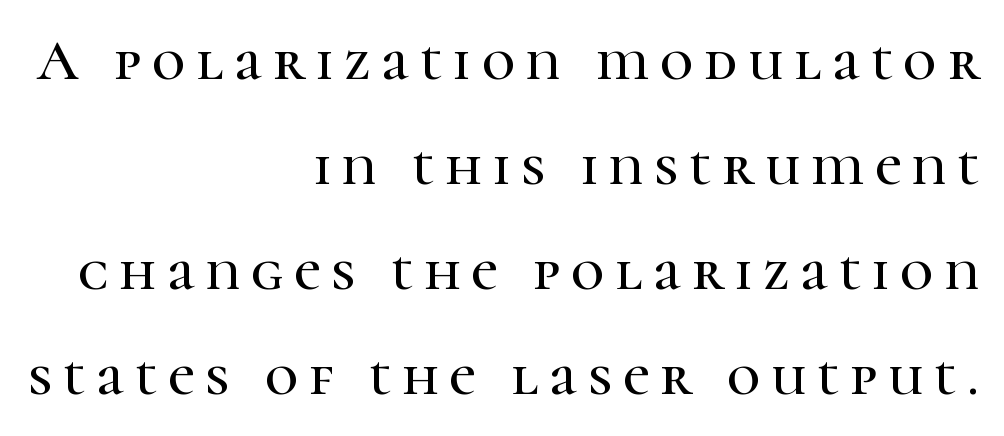
{"serif": "yes", "italic": "no", "width": "normal", "stroke_contrast": "high", "x_height": "medium", "monospaced": "no", "underline": "no", "align": "right", "line_spacing_ratio": 1.81, "glyph_px": 58}
